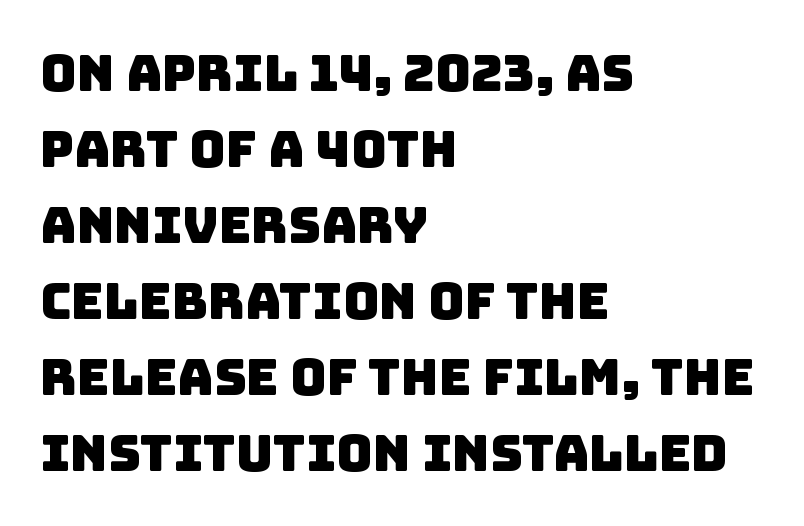
{"serif": "no", "width": "normal", "stroke_contrast": "low", "x_height": "large", "monospaced": "no", "underline": "no", "align": "left", "line_spacing": "normal", "line_spacing_ratio": 1.52, "letter_spacing": "normal", "letter_spacing_em": 0.0, "glyph_px": 50}
